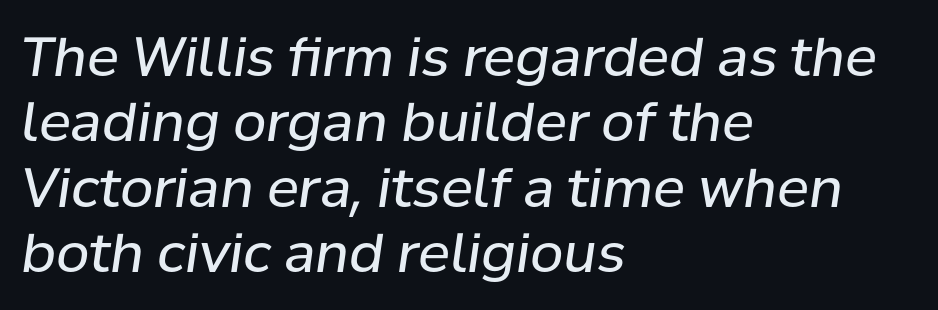
{"italic": "yes", "lean": "right", "slant_degrees": 8, "bold": "no", "weight": "regular", "width": "normal", "stroke_contrast": "low", "x_height": "medium", "monospaced": "no", "underline": "no", "align": "left", "line_spacing_ratio": 1.21, "letter_spacing": "normal", "letter_spacing_em": 0.0, "glyph_px": 54}
